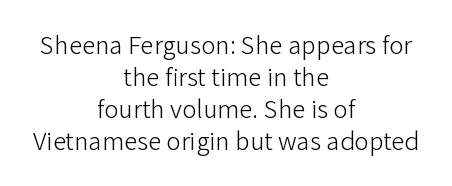
No extra ink here — the face is not bold. The passage shown is not underscored anywhere. A roman cut, with each character standing at attention. No extra tracking has been applied to these lines.
